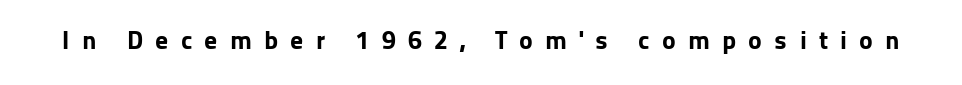
Every character sits straight up, as roman type does. Plain, unruled lines of type. What weight is shown? A full bold with thick strokes. Students, note that the glyphs here are deliberately spaced far apart.
